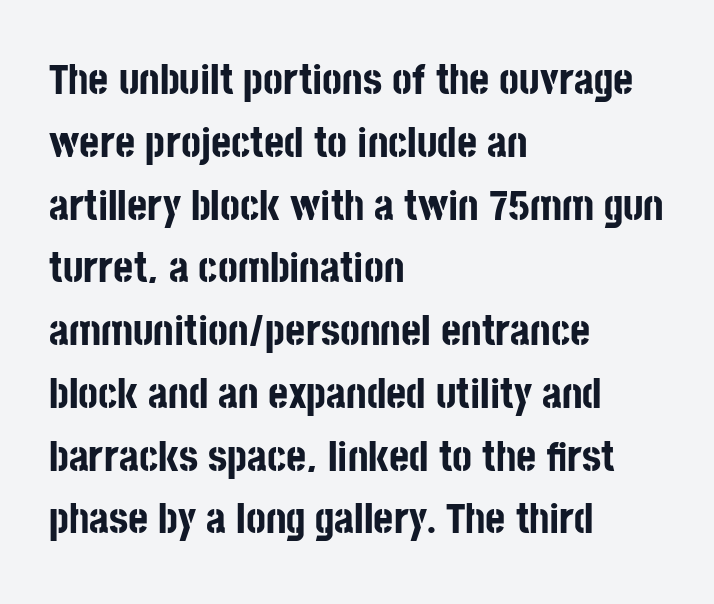
Q: Is the text bold? A: Yes.
Q: Is the text italic (slanted)? A: No, it is upright.
Q: Is the typeface a serif or a sans-serif typeface? A: Sans-serif.
Q: Is the text underlined? A: No.
Q: How is the paragraph aligned? A: Left-aligned.
Q: Is the spacing between letters normal or unusually wide? A: Normal.
Q: Is the spacing between lines tight, normal or loose? A: Normal.
Q: Width (condensed, normal, or wide)? A: Condensed.
Q: Stroke contrast? A: Low.
Q: x-height? A: Large.
Q: Monospaced? A: No.
